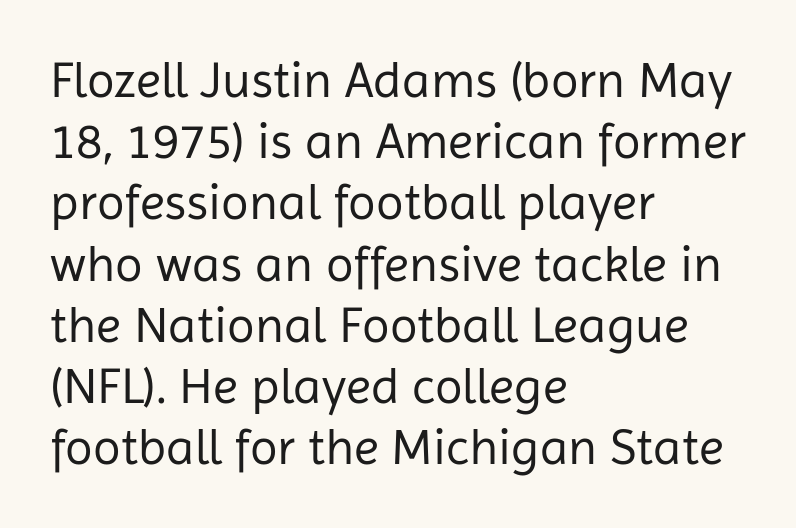
{"serif": "no", "italic": "no", "bold": "no", "weight": "regular", "width": "normal", "stroke_contrast": "low", "x_height": "medium", "monospaced": "no", "underline": "no", "align": "left", "line_spacing_ratio": 1.2, "letter_spacing": "normal", "letter_spacing_em": 0.0, "glyph_px": 51}
